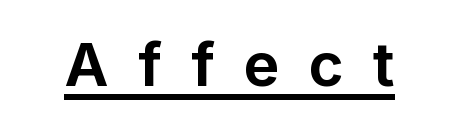
The horizontal fit of the characters is loose and conspicuously gappy. The passage shown is typeset with a sans-serif family. The lettering stays uniformly vertical, giving the passage a roman look. Weight: bold. The face used here is proportionally spaced, like ordinary book or web type.
